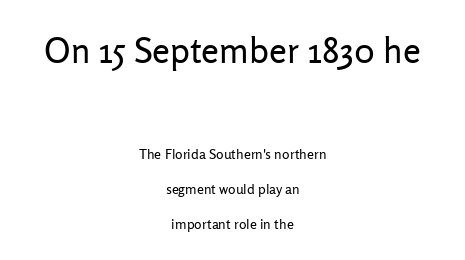
Glance below the letters and you will spot only blank space. The strokes are not fattened; the text isn't bold. The designer gave the opening block more size than the closing block. Varying glyph widths throughout — classic text-font behaviour.
